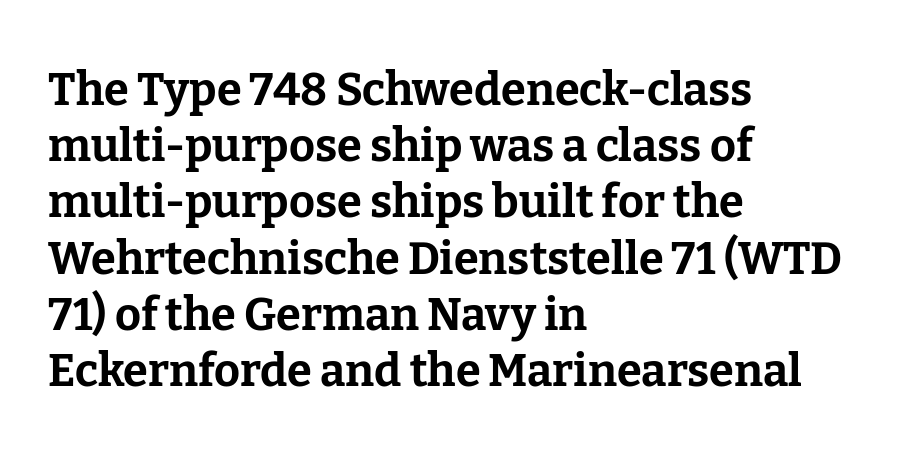
Q: Is the text bold? A: Yes.
Q: Is the text italic (slanted)? A: No, it is upright.
Q: Is the typeface a serif or a sans-serif typeface? A: Serif.
Q: Is the text underlined? A: No.
Q: How is the paragraph aligned? A: Left-aligned.
Q: Is the spacing between letters normal or unusually wide? A: Normal.
Q: Is the spacing between lines tight, normal or loose? A: Normal.
Q: Width (condensed, normal, or wide)? A: Normal.
Q: Stroke contrast? A: Low.
Q: x-height? A: Medium.
Q: Monospaced? A: No.
